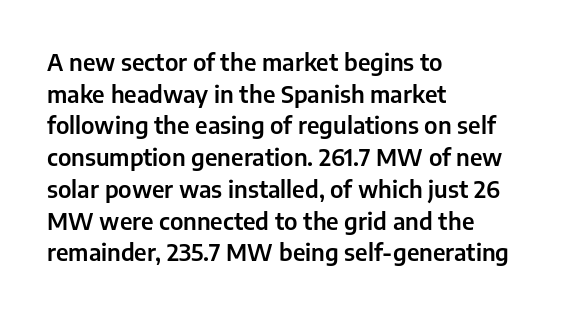
The tracking reads as untouched default to a designer's eye. These lines were composed using upright roman letters. A clean baseline with only descenders dipping below it. The designer left line spacing at the default. The lines are quadded left.
